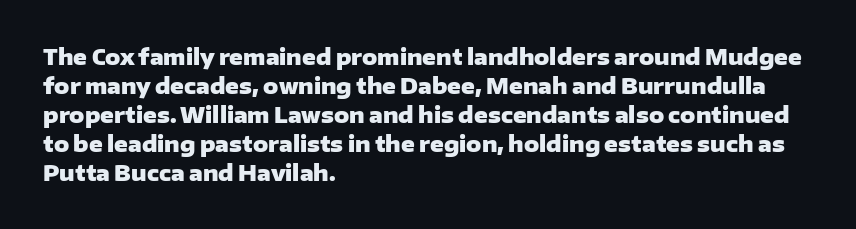
The lines are quadded left. These lines keep a tight, regular rhythm from letter to letter. The gap between lines stays unmarked. It's the straight-up-and-down kind of type. The rendering uses a moderate line-height, typical for paragraphs. Pretty heavy lettering here — definitely bold.
